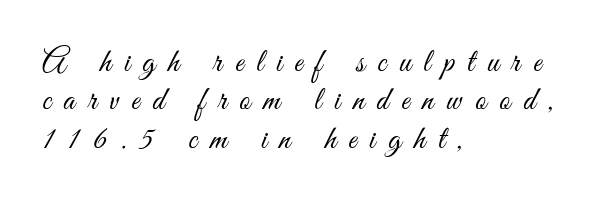
Q: Is the text bold? A: No.
Q: Is the text italic (slanted)? A: Yes.
Q: Is the typeface a serif or a sans-serif typeface? A: Sans-serif.
Q: Is the text underlined? A: No.
Q: How is the paragraph aligned? A: Left-aligned.
Q: Is the spacing between letters normal or unusually wide? A: Unusually wide.
Q: Width (condensed, normal, or wide)? A: Condensed.
Q: Stroke contrast? A: Medium.
Q: x-height? A: Small.
Q: Monospaced? A: No.
